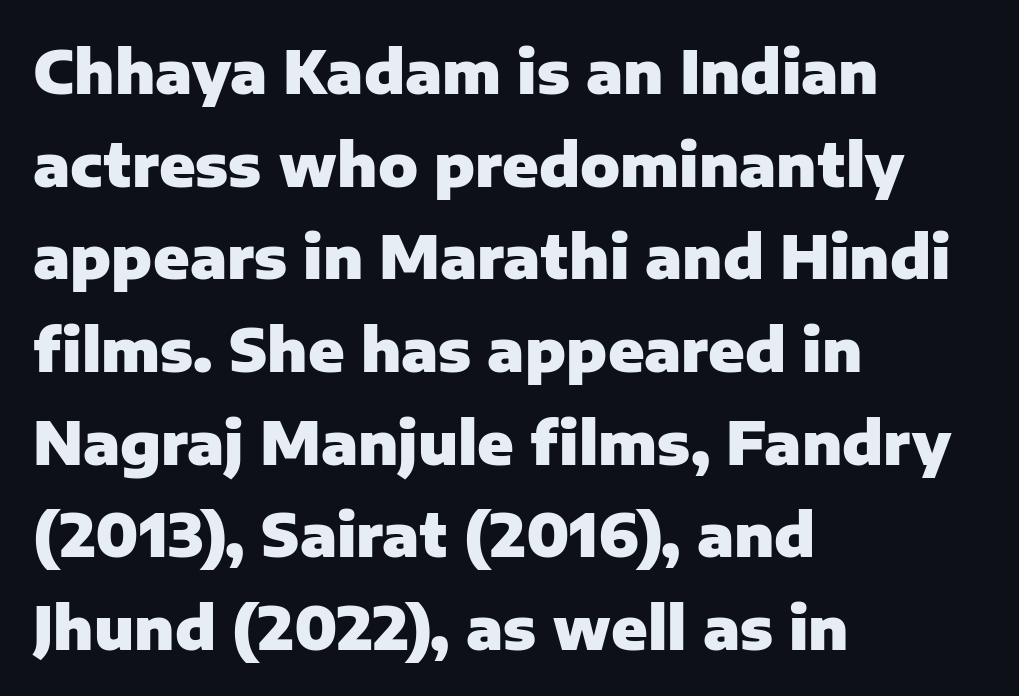
{"serif": "no", "italic": "no", "bold": "yes", "weight": "heavy", "width": "normal", "stroke_contrast": "low", "x_height": "medium", "monospaced": "no", "underline": "no", "align": "left", "line_spacing": "normal", "line_spacing_ratio": 1.57, "letter_spacing": "normal", "letter_spacing_em": 0.0, "glyph_px": 59}
